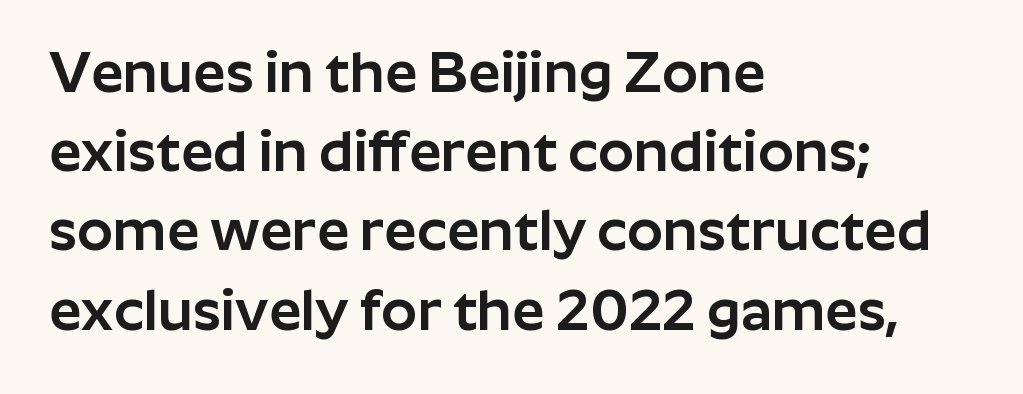
Q: Is the text italic (slanted)? A: No, it is upright.
Q: Is the typeface a serif or a sans-serif typeface? A: Sans-serif.
Q: Is the text underlined? A: No.
Q: How is the paragraph aligned? A: Left-aligned.
Q: Is the spacing between letters normal or unusually wide? A: Normal.
Q: Is the spacing between lines tight, normal or loose? A: Normal.
Q: Width (condensed, normal, or wide)? A: Normal.
Q: Stroke contrast? A: Low.
Q: x-height? A: Medium.
Q: Monospaced? A: No.
